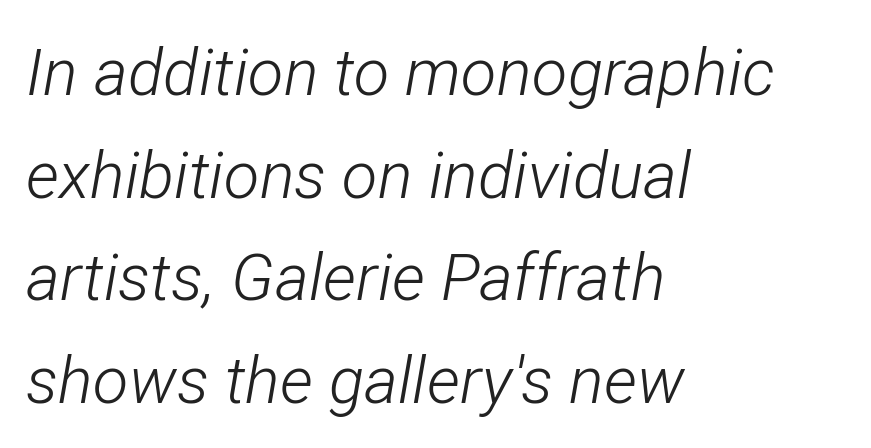
{"italic": "yes", "lean": "right", "slant_degrees": 12, "bold": "no", "weight": "light", "width": "condensed", "stroke_contrast": "low", "x_height": "medium", "monospaced": "no", "underline": "no", "align": "left", "line_spacing": "normal", "line_spacing_ratio": 1.58, "letter_spacing": "normal", "letter_spacing_em": 0.0, "glyph_px": 65}
